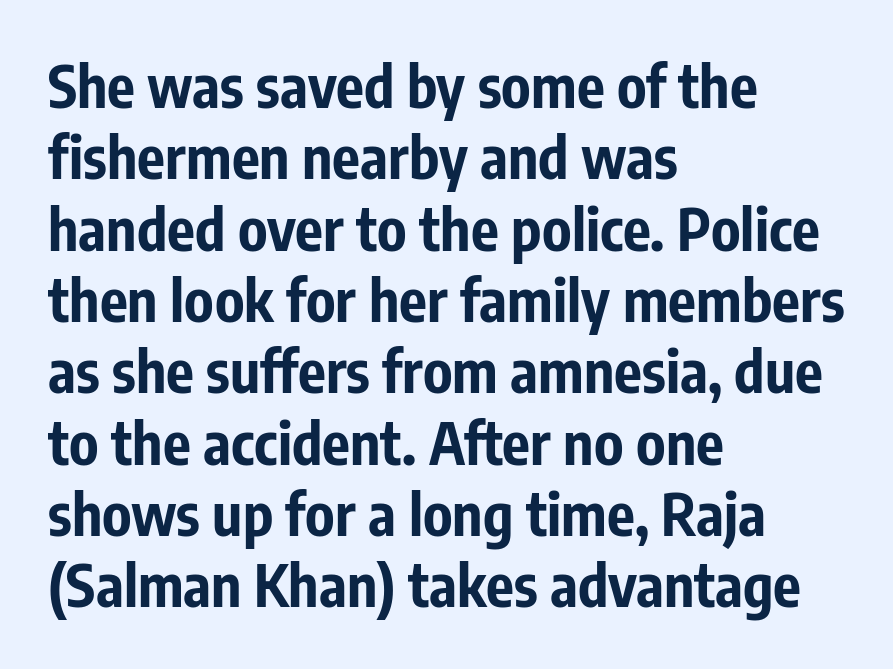
Q: Is the text bold? A: Yes.
Q: Is the text italic (slanted)? A: No, it is upright.
Q: Is the typeface a serif or a sans-serif typeface? A: Sans-serif.
Q: Is the text underlined? A: No.
Q: How is the paragraph aligned? A: Left-aligned.
Q: Is the spacing between letters normal or unusually wide? A: Normal.
Q: Width (condensed, normal, or wide)? A: Condensed.
Q: Stroke contrast? A: Low.
Q: x-height? A: Medium.
Q: Monospaced? A: No.
